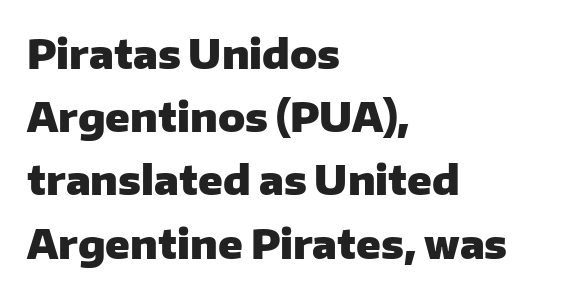
Q: Is the text bold? A: Yes.
Q: Is the text italic (slanted)? A: No, it is upright.
Q: Is the typeface a serif or a sans-serif typeface? A: Sans-serif.
Q: Is the text underlined? A: No.
Q: How is the paragraph aligned? A: Left-aligned.
Q: Is the spacing between letters normal or unusually wide? A: Normal.
Q: Is the spacing between lines tight, normal or loose? A: Normal.
Q: Width (condensed, normal, or wide)? A: Normal.
Q: Stroke contrast? A: Low.
Q: x-height? A: Medium.
Q: Monospaced? A: No.
